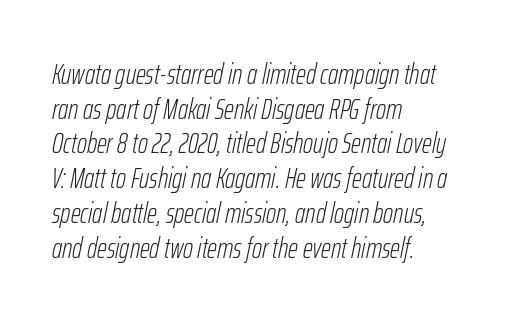
{"italic": "yes", "lean": "right", "slant_degrees": 12, "bold": "no", "weight": "light", "width": "condensed", "stroke_contrast": "low", "x_height": "medium", "monospaced": "no", "underline": "no", "align": "left", "line_spacing_ratio": 1.24, "letter_spacing": "normal", "letter_spacing_em": 0.0, "glyph_px": 28}
